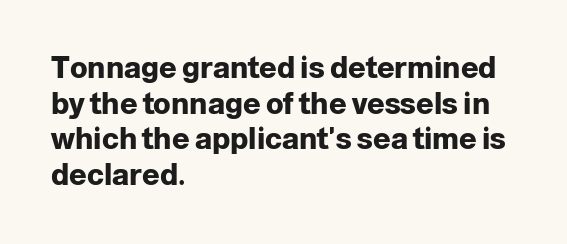
Q: Is the text bold? A: Yes.
Q: Is the text italic (slanted)? A: No, it is upright.
Q: Is the typeface a serif or a sans-serif typeface? A: Sans-serif.
Q: Is the text underlined? A: No.
Q: How is the paragraph aligned? A: Left-aligned.
Q: Is the spacing between letters normal or unusually wide? A: Normal.
Q: Width (condensed, normal, or wide)? A: Normal.
Q: Stroke contrast? A: Low.
Q: x-height? A: Medium.
Q: Monospaced? A: No.
